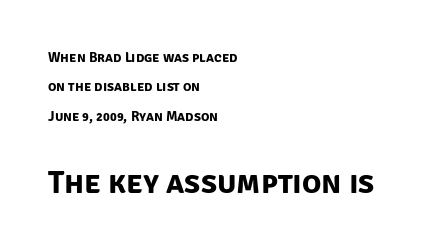
Q: Is the text bold? A: Yes.
Q: Is the typeface a serif or a sans-serif typeface? A: Sans-serif.
Q: Is the text underlined? A: No.
Q: How is the paragraph aligned? A: Left-aligned.
Q: Is the spacing between letters normal or unusually wide? A: Normal.
Q: Is the spacing between lines tight, normal or loose? A: Loose.
Q: Which block of text is set in a larger size, the first (top) or the second (bottom)? A: The second (bottom) one.
Q: Width (condensed, normal, or wide)? A: Normal.
Q: Stroke contrast? A: Low.
Q: x-height? A: Large.
Q: Monospaced? A: No.
